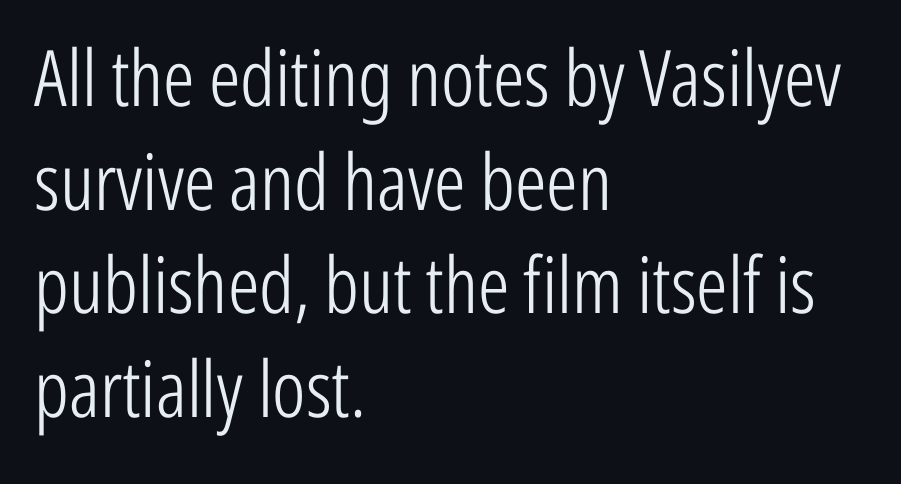
Character widths vary here, with narrow letters taking less room than wide ones. Letters rest on an invisible, unmarked baseline. These lines were composed using upright roman letters. Stem width sits at or under what a default text font uses.
